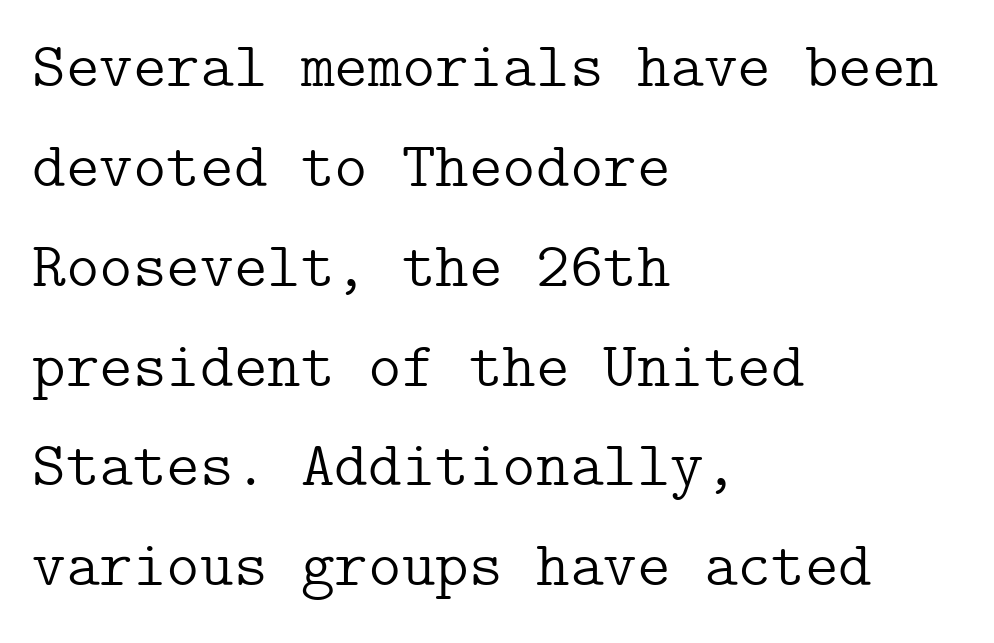
Reading down the block, your eye returns to a fixed left position each line. The passage shown is typeset with a serif family. Upright lettering throughout. The typesetting does not lean heavy: it is not bold.
